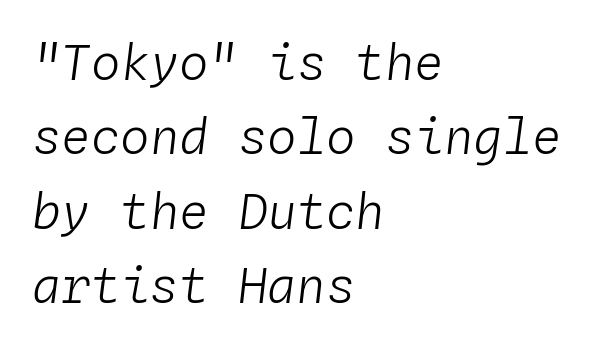
Stems and bowls with no extra thickness — not bold. Standard letterfit; no display-style spreading of the glyphs. Each line starts at the same left margin while the right side varies. The glyphs are unaccompanied by any horizontal stroke below them. The letters march in equal steps, a hallmark of fixed-pitch type.
